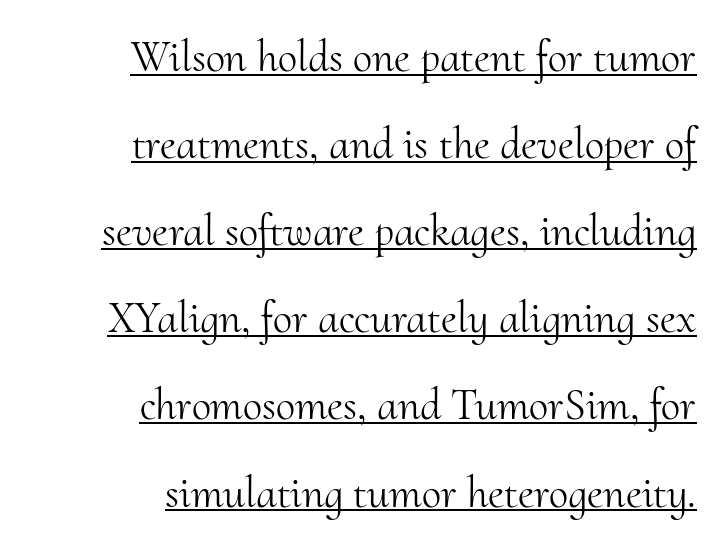
In CSS terms this would be text-align: right. Ordinary non-slanted type is in use. The weight tops out at a normal text grade. Compared with typical body copy, the letter spacing here is the same.
